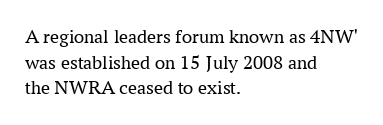
{"italic": "no", "bold": "no", "underline": "no", "align": "left", "line_spacing": "normal", "line_spacing_ratio": 1.28, "letter_spacing": "normal", "letter_spacing_em": 0.0, "glyph_px": 20}
